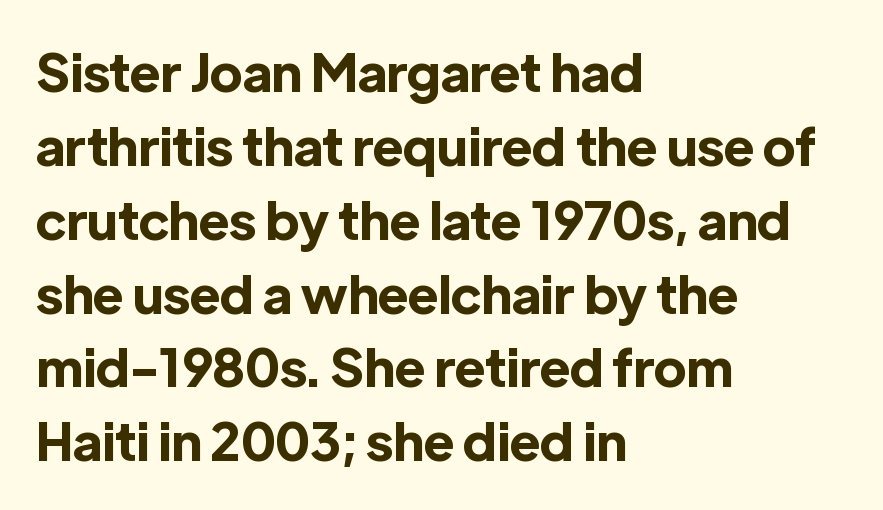
This rendering employs a face without finishing strokes, i.e., a sans-serif. Compared with typical body copy, the letter spacing here is the same. Caption: multi-line text, flush left, ragged right. Summary of weight: heavy, a full bold. In terms of leading, this rendering sits right in the middle.
